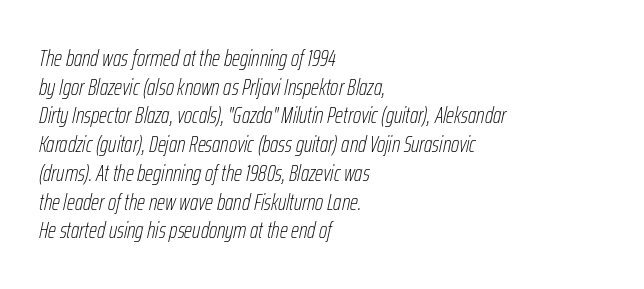
Heft: none added — not bold. Layout note: lines flush left. Students, note that the glyphs here touch the page at normal intervals. The rendering applies a slant to the glyphs. This rendering features lettering with no underline.
